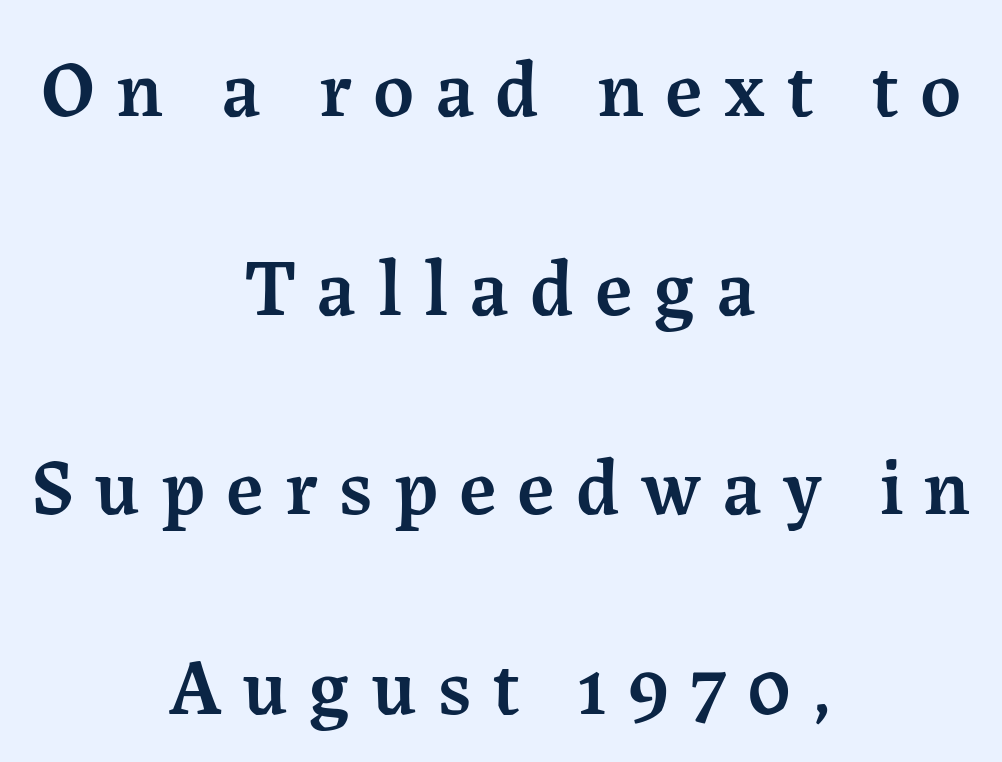
{"serif": "yes", "italic": "no", "bold": "semi", "weight": "semibold", "width": "normal", "stroke_contrast": "medium", "x_height": "medium", "monospaced": "no", "underline": "no", "align": "center", "line_spacing": "loose", "line_spacing_ratio": 2.49, "letter_spacing": "wide", "letter_spacing_em": 0.26, "glyph_px": 80}
